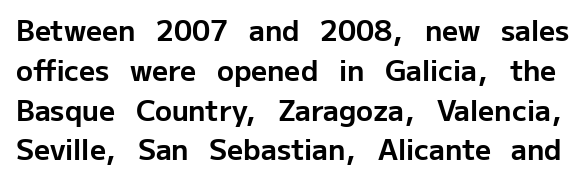
{"serif": "no", "italic": "no", "bold": "yes", "weight": "bold", "width": "normal", "stroke_contrast": "low", "x_height": "medium", "monospaced": "no", "underline": "no", "line_spacing": "normal", "line_spacing_ratio": 1.42, "letter_spacing": "normal", "letter_spacing_em": 0.0, "glyph_px": 28}
